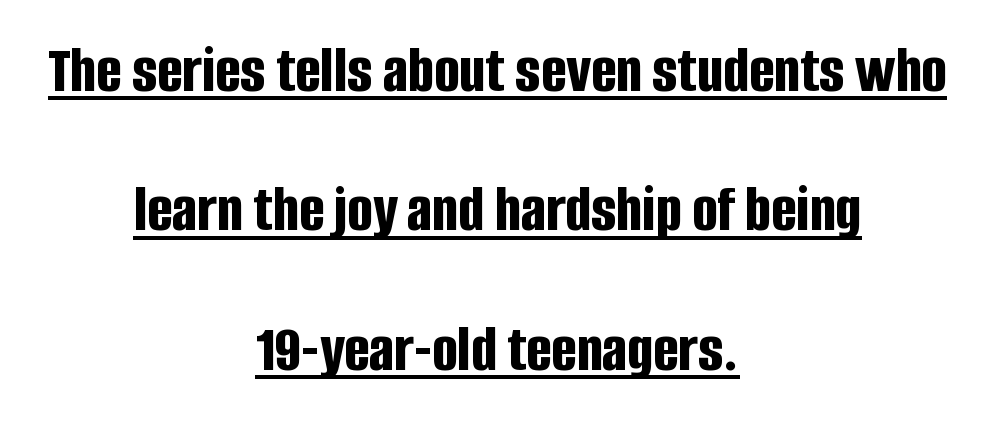
This sample uses plain, unmodified letter spacing. Typeset on center — no edge is straight. Italic? Not at all — the glyphs are vertical. Proportional: the letters do not fall into vertical columns. What kind of face is this? One without serifs — a sans. A continuous stroke trails under the words, as in a hyperlink.
